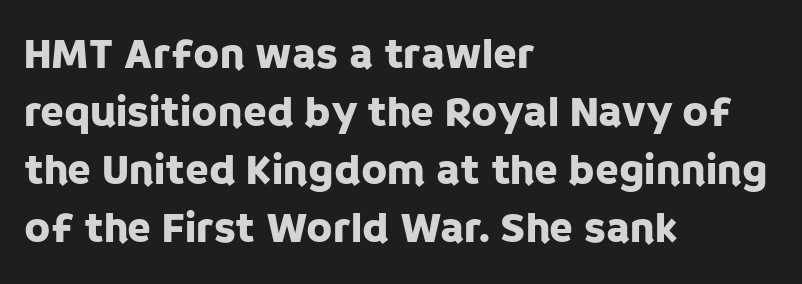
{"serif": "no", "italic": "no", "width": "normal", "stroke_contrast": "low", "x_height": "large", "monospaced": "no", "underline": "no", "align": "left", "line_spacing": "normal", "line_spacing_ratio": 1.35, "letter_spacing": "normal", "letter_spacing_em": 0.0, "glyph_px": 43}
